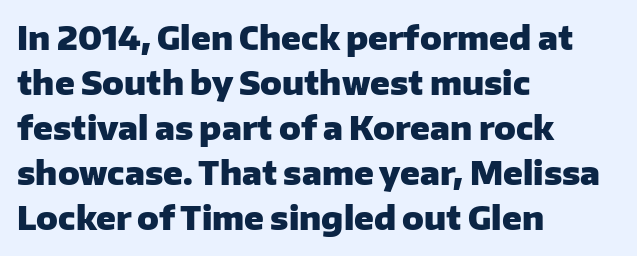
Q: Is the text bold? A: Yes.
Q: Is the text italic (slanted)? A: No, it is upright.
Q: Is the typeface a serif or a sans-serif typeface? A: Sans-serif.
Q: Is the text underlined? A: No.
Q: How is the paragraph aligned? A: Left-aligned.
Q: Is the spacing between letters normal or unusually wide? A: Normal.
Q: Is the spacing between lines tight, normal or loose? A: Normal.
Q: Width (condensed, normal, or wide)? A: Normal.
Q: Stroke contrast? A: Low.
Q: x-height? A: Medium.
Q: Monospaced? A: No.
